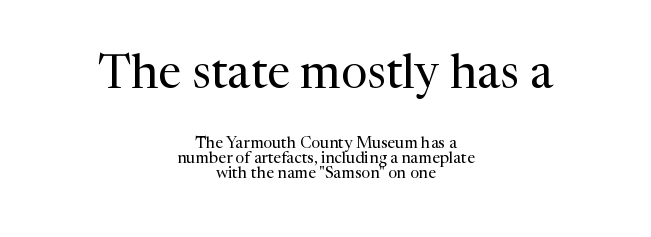
Q: Is the text bold? A: No.
Q: Is the text italic (slanted)? A: No, it is upright.
Q: Is the typeface a serif or a sans-serif typeface? A: Serif.
Q: Is the text underlined? A: No.
Q: How is the paragraph aligned? A: Centered.
Q: Is the spacing between letters normal or unusually wide? A: Normal.
Q: Is the spacing between lines tight, normal or loose? A: Tight.
Q: Which block of text is set in a larger size, the first (top) or the second (bottom)? A: The first (top) one.
Q: Width (condensed, normal, or wide)? A: Normal.
Q: Stroke contrast? A: Medium.
Q: x-height? A: Medium.
Q: Monospaced? A: No.
